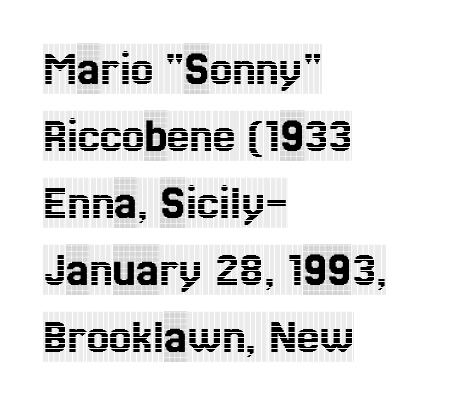
Line starts are locked; line ends wander. A normal amount of white space separates one row of letters from the next. No word sits above an underline. The lettering holds an erect, upright posture throughout. You could call the tracking neutral — neither tight nor loose.
